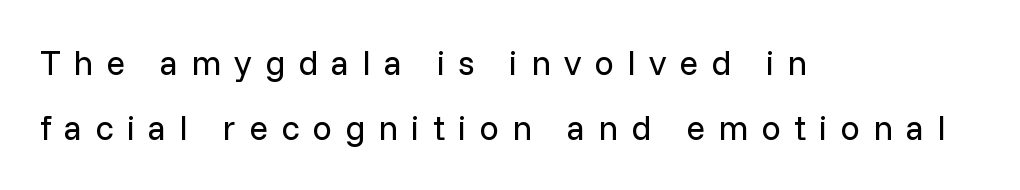
The image shows 35 px regular-weight sans-serif type, upright; set left-aligned, line spacing 1.86x, unusually wide letter spacing (+0.37 em), not underlined; low stroke contrast and a medium x-height.
